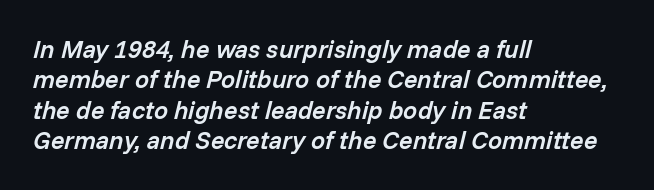
Q: Is the text bold? A: Semi-bold.
Q: Is the text italic (slanted)? A: Yes, it leans right by about 14 degrees.
Q: Is the text underlined? A: No.
Q: How is the paragraph aligned? A: Left-aligned.
Q: Is the spacing between letters normal or unusually wide? A: Normal.
